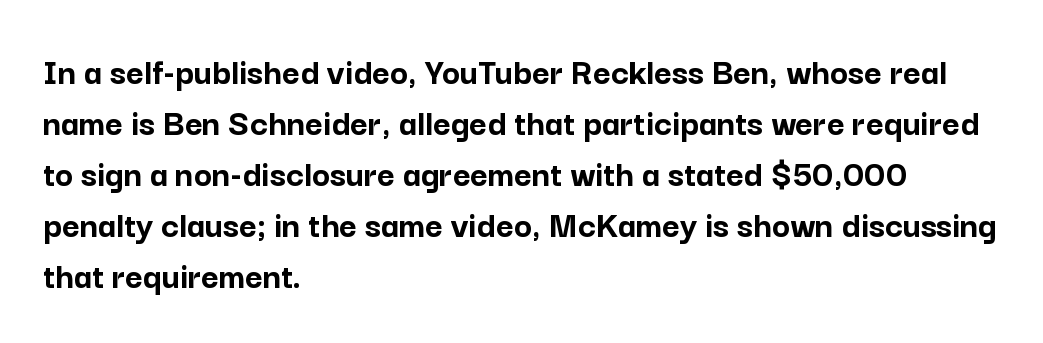
Q: Is the text bold? A: Yes.
Q: Is the text italic (slanted)? A: No, it is upright.
Q: Is the typeface a serif or a sans-serif typeface? A: Sans-serif.
Q: Is the text underlined? A: No.
Q: How is the paragraph aligned? A: Left-aligned.
Q: Is the spacing between letters normal or unusually wide? A: Normal.
Q: Is the spacing between lines tight, normal or loose? A: Normal.
Q: Width (condensed, normal, or wide)? A: Normal.
Q: Stroke contrast? A: Low.
Q: x-height? A: Medium.
Q: Monospaced? A: No.
